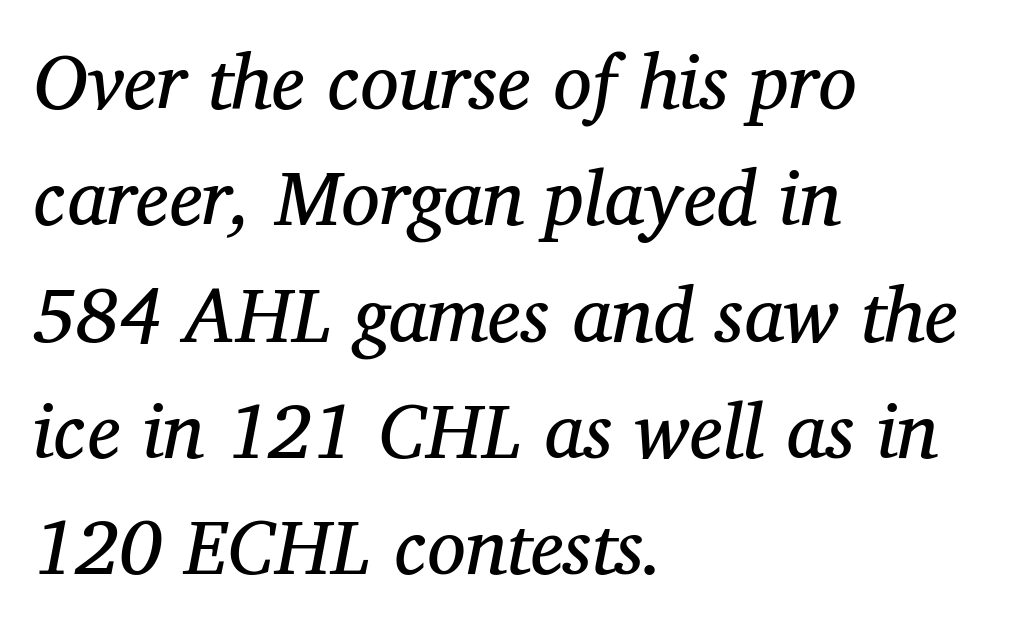
The image shows 77 px regular-weight serif type, italic (leaning right); set left-aligned, normal line spacing (1.51x), normal letter spacing, not underlined; medium stroke contrast and a medium x-height.
